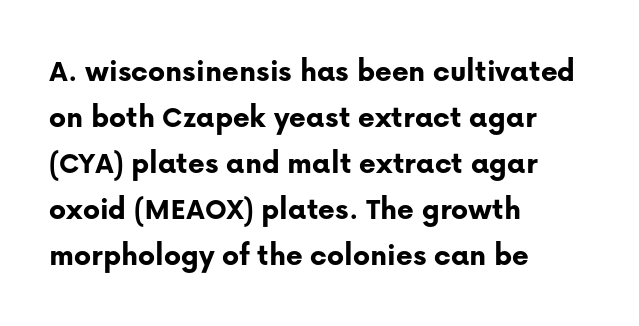
The image shows 32 px bold sans-serif type, upright; set left-aligned, normal line spacing (1.44x), normal letter spacing, not underlined; low stroke contrast and a medium x-height.
